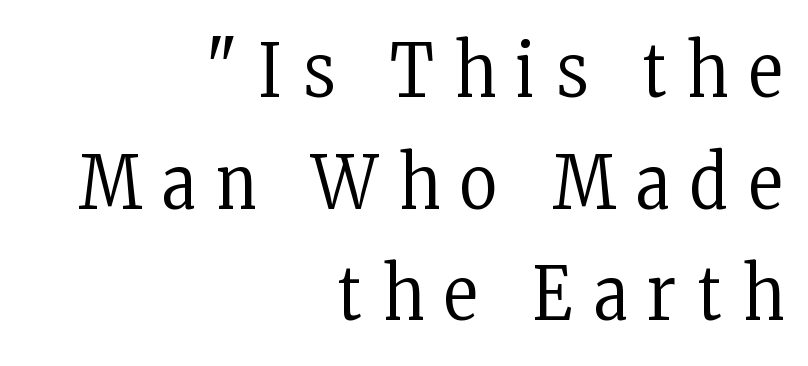
Q: Is the text bold? A: No.
Q: Is the text italic (slanted)? A: No, it is upright.
Q: Is the typeface a serif or a sans-serif typeface? A: Serif.
Q: Is the text underlined? A: No.
Q: How is the paragraph aligned? A: Right-aligned.
Q: Is the spacing between letters normal or unusually wide? A: Unusually wide.
Q: Is the spacing between lines tight, normal or loose? A: Normal.
Q: Width (condensed, normal, or wide)? A: Condensed.
Q: Stroke contrast? A: Low.
Q: x-height? A: Medium.
Q: Monospaced? A: No.
